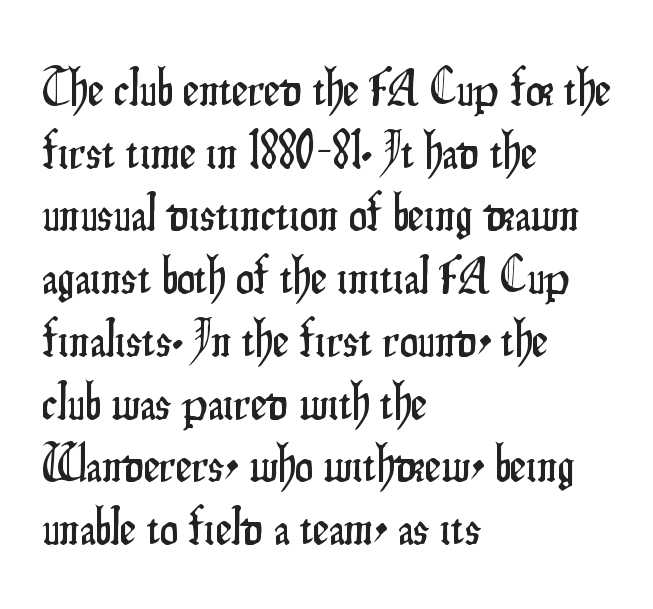
Q: Is the text italic (slanted)? A: No, it is upright.
Q: Is the typeface a serif or a sans-serif typeface? A: Sans-serif.
Q: Is the text underlined? A: No.
Q: How is the paragraph aligned? A: Left-aligned.
Q: Is the spacing between letters normal or unusually wide? A: Normal.
Q: Width (condensed, normal, or wide)? A: Condensed.
Q: Stroke contrast? A: Low.
Q: x-height? A: Small.
Q: Monospaced? A: No.
